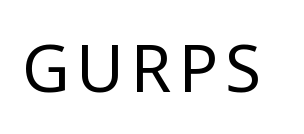
Q: Is the text bold? A: No.
Q: Is the text italic (slanted)? A: No, it is upright.
Q: Is the typeface a serif or a sans-serif typeface? A: Sans-serif.
Q: Is the text underlined? A: No.
Q: Width (condensed, normal, or wide)? A: Normal.
Q: Stroke contrast? A: Low.
Q: x-height? A: Medium.
Q: Monospaced? A: No.
